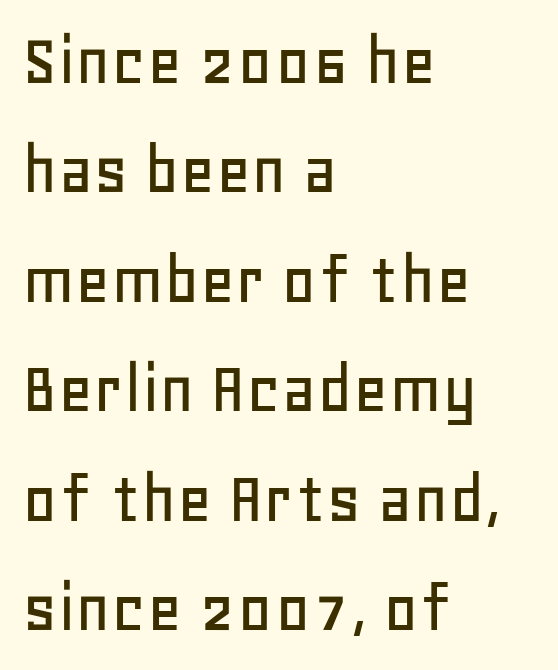
The image shows 76 px sans-serif type, upright; set left-aligned, normal line spacing (1.44x), normal letter spacing, not underlined; low stroke contrast and a large x-height.
